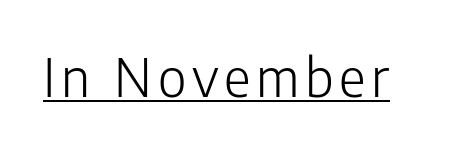
The image shows 52 px light sans-serif type, upright; set underlined; low stroke contrast and a medium x-height.
